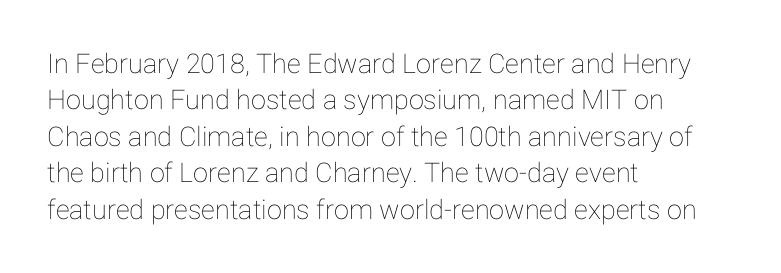
The image shows 27 px text type, upright; set left-aligned, normal line spacing (1.35x), normal letter spacing, not underlined.
